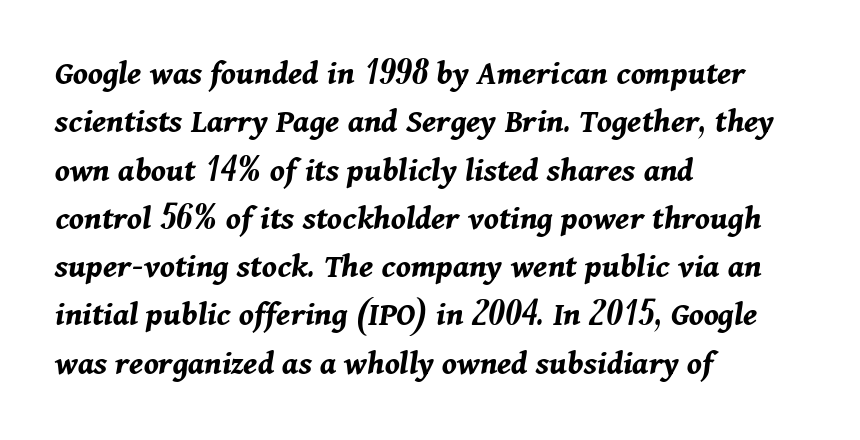
Words float on clear page, feet unadorned. Chunky letters — that's bold for sure. Each line starts at the same left margin while the right side varies. Varying glyph widths throughout — classic text-font behaviour. A normal amount of white space separates one row of letters from the next.
